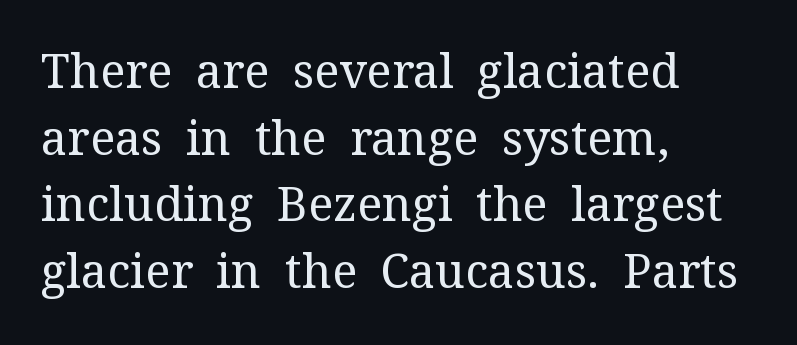
The image shows 47 px regular-weight serif type, upright; set left-aligned, normal line spacing (1.42x), normal letter spacing, not underlined; medium stroke contrast and a medium x-height.
